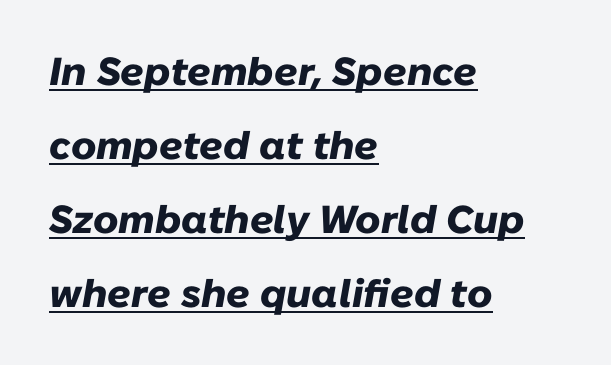
The whole block is typeset with a tilt. These characters rest on top of a visible drawn line. Stroke thickness is high; the sample reads as a true bold. These lines keep a tight, regular rhythm from letter to letter. Looks like regular typesetting: each glyph gets only the width it needs.
